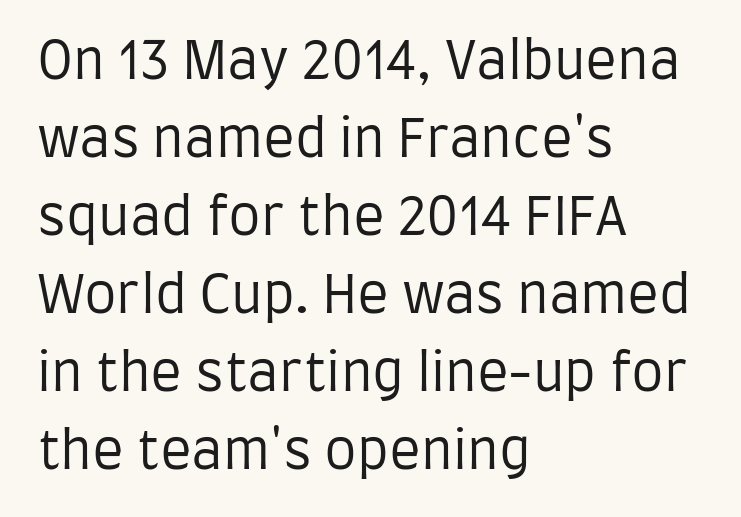
Q: Is the text bold? A: No.
Q: Is the text italic (slanted)? A: No, it is upright.
Q: Is the typeface a serif or a sans-serif typeface? A: Sans-serif.
Q: Is the text underlined? A: No.
Q: How is the paragraph aligned? A: Left-aligned.
Q: Is the spacing between letters normal or unusually wide? A: Normal.
Q: Is the spacing between lines tight, normal or loose? A: Normal.
Q: Width (condensed, normal, or wide)? A: Condensed.
Q: Stroke contrast? A: Low.
Q: x-height? A: Large.
Q: Monospaced? A: No.
